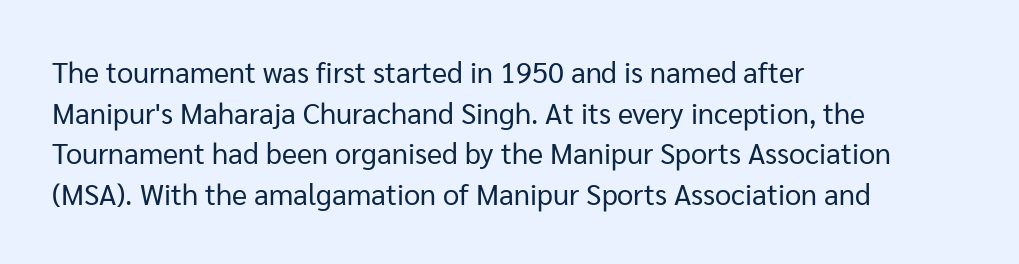
No word sits above an underline. The typography opts for an upright posture over an oblique one. Examine the stroke ends and you'll find no serifs. Summary of vertical rhythm: regular, with standard interline spacing. Stroke mass is kept to a normal reading level or below.
